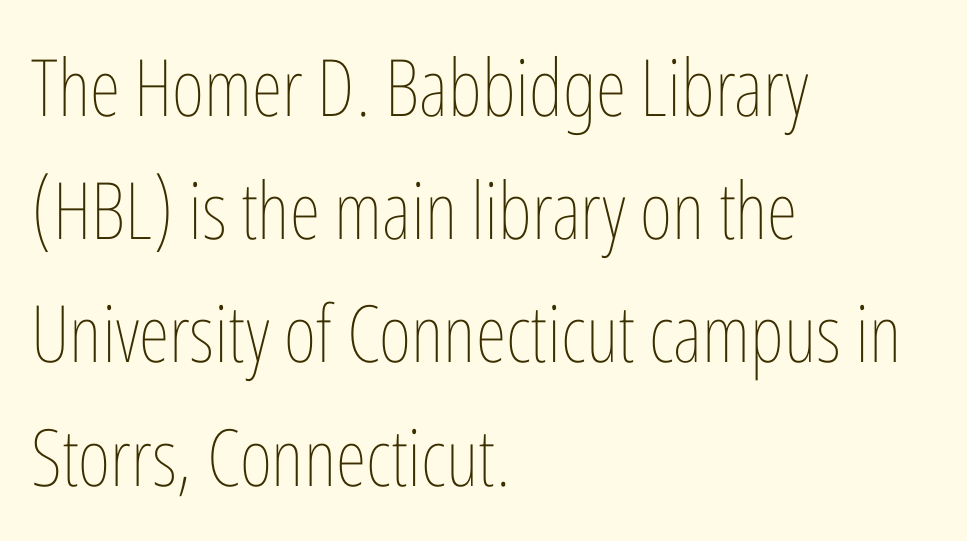
The image shows 79 px thin, condensed type, upright; set left-aligned, normal line spacing (1.56x), normal letter spacing, not underlined; low stroke contrast and a medium x-height.
